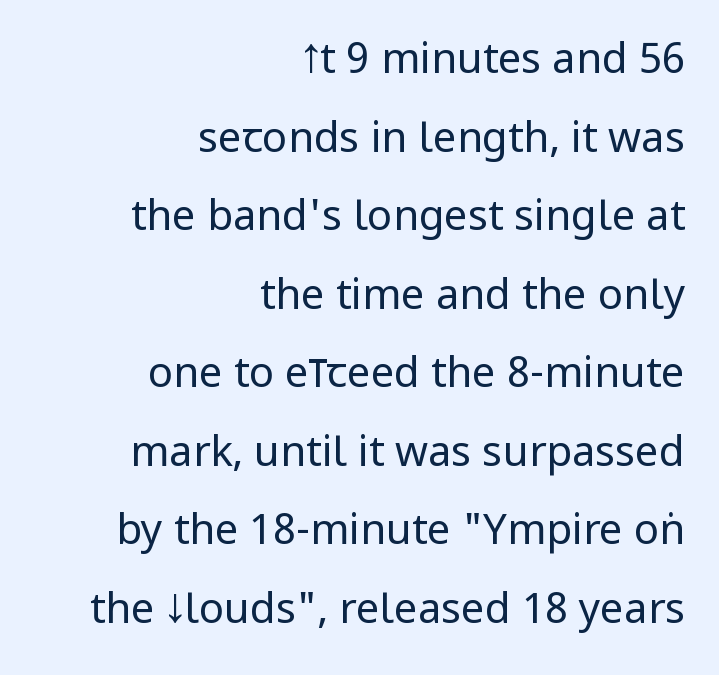
Line ends are locked; line starts wander. The rendering keeps characters at their native spacing. Think standard paragraph weight, or any step lighter than that. Style check: upright. The rendering uses natural spacing where letterforms have individual widths.
